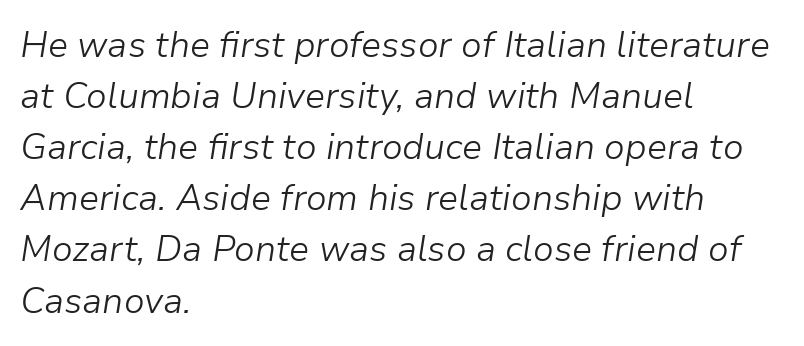
The image shows 36 px light type, italic (leaning right); set left-aligned, normal line spacing (1.42x), normal letter spacing, not underlined; low stroke contrast and a medium x-height.
